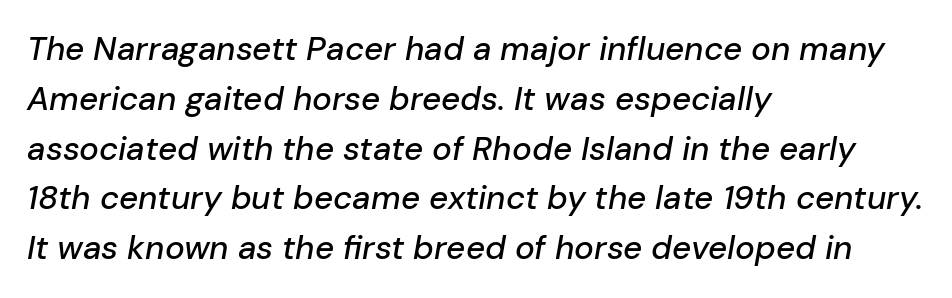
Reading down the block, your eye returns to a fixed left position each line. Letter spacing: default. These lines are rendered in a variable-pitch font. The words here are not underlined. Regular leading.
